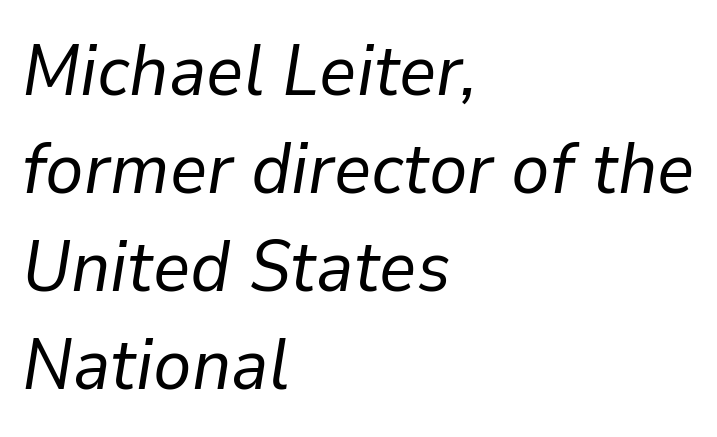
{"italic": "yes", "lean": "right", "slant_degrees": 9, "bold": "no", "weight": "regular", "width": "normal", "stroke_contrast": "low", "x_height": "medium", "monospaced": "no", "underline": "no", "align": "left", "line_spacing": "normal", "line_spacing_ratio": 1.36, "letter_spacing": "normal", "letter_spacing_em": 0.0, "glyph_px": 72}
